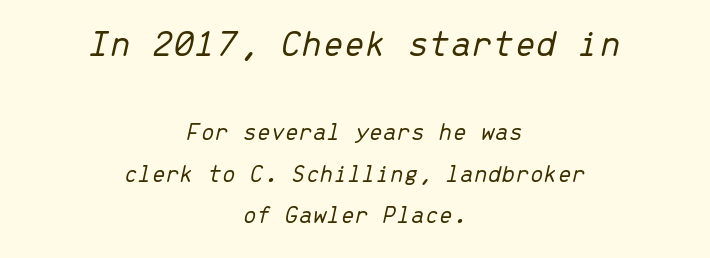
{"italic": "yes", "lean": "right", "slant_degrees": 13, "bold": "no", "weight": "light", "width": "normal", "stroke_contrast": "low", "x_height": "medium", "monospaced": "yes", "underline": "no", "align": "center", "line_spacing": "normal", "line_spacing_ratio": 1.67, "letter_spacing": "normal", "letter_spacing_em": 0.0, "larger_block": "first", "size_ratio": 1.52, "glyph_px": 38}
